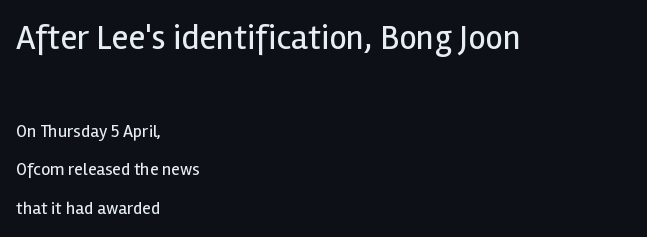
Stems and bowls with no extra thickness — not bold. Proportional: the letters do not fall into vertical columns. The text block is weighted toward the left margin, trailing off unevenly rightward. The upper block of text is set noticeably larger than the block beneath it.
